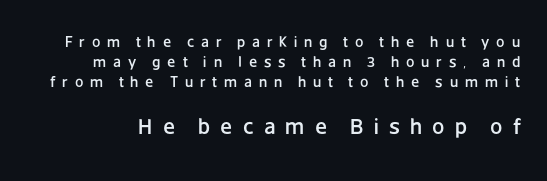
Compared with typical paragraphs, the rows here are spaced about the same. The face used here appears at its bigger size in the lower chunk. The letters stand upright; this is a roman face. Unmarked baselines from the first word to the last. Tracking value appears strongly positive — letters spread wide.
